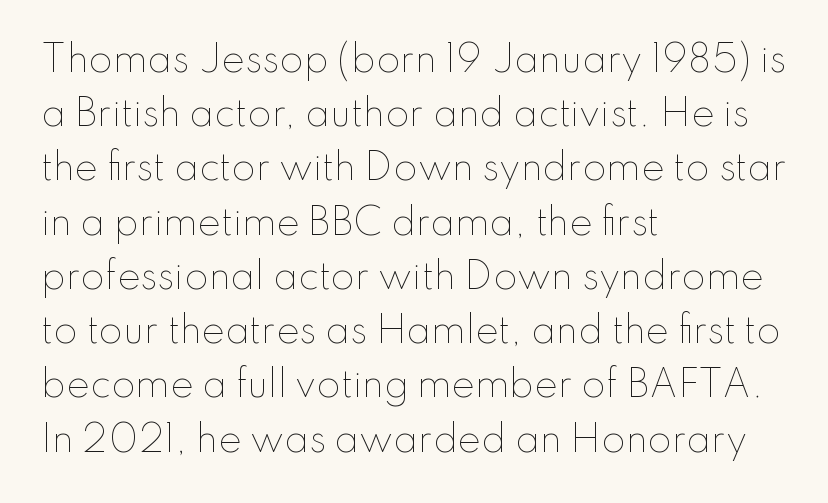
The passage shown is not bold in any degree. Style check: upright. Default kerning and tracking; the words read as compact shapes. Leftover space on each line is placed entirely after the last word.
